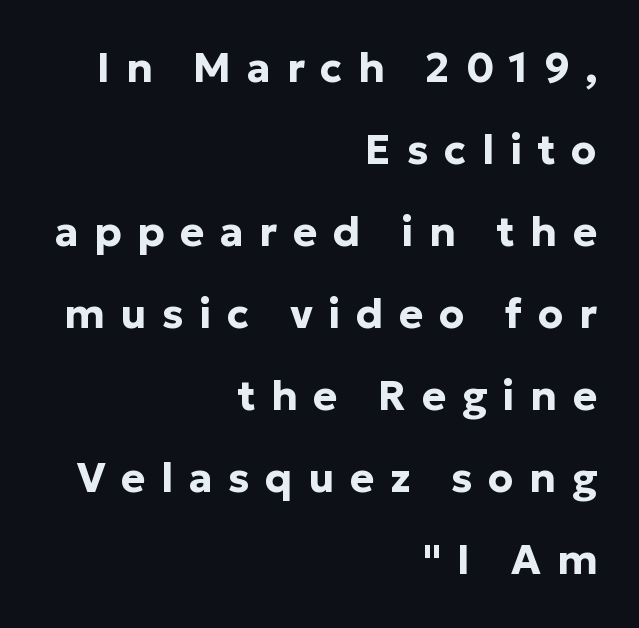
{"serif": "no", "italic": "no", "bold": "yes", "weight": "bold", "width": "normal", "stroke_contrast": "low", "x_height": "medium", "monospaced": "no", "underline": "no", "align": "right", "line_spacing": "loose", "line_spacing_ratio": 2.0, "letter_spacing": "wide", "letter_spacing_em": 0.38, "glyph_px": 41}
